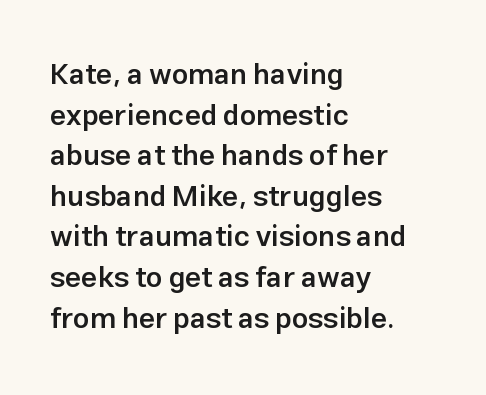
This sample has the flowing, uneven cadence of proportional lettering. Visually the block forms a straight wall on the left and a jagged coastline on the right. Interline gaps are of average width in this sample. Font category for this specimen: sans-serif. Is the type bold? Partly — it's a semibold, heavier than regular but not fully bold. Notice how the stems are strictly vertical — no italics here.
